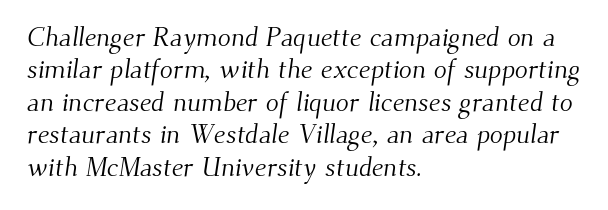
The image shows 27 px text type; set left-aligned, line spacing 1.2x, normal letter spacing, not underlined.
